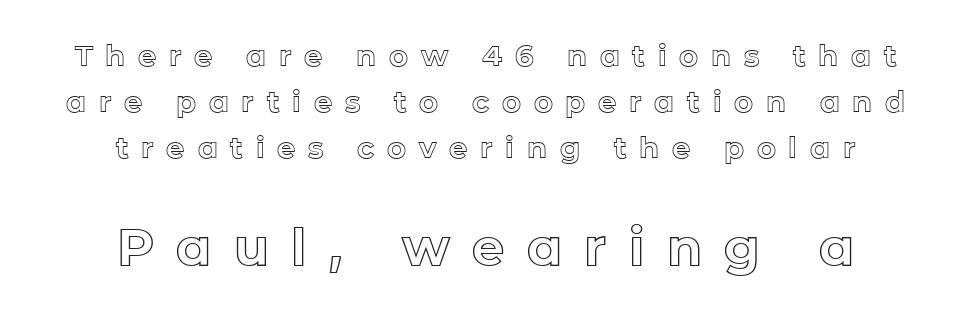
Q: Is the text italic (slanted)? A: No, it is upright.
Q: Is the text underlined? A: No.
Q: How is the paragraph aligned? A: Centered.
Q: Is the spacing between letters normal or unusually wide? A: Unusually wide.
Q: Is the spacing between lines tight, normal or loose? A: Normal.
Q: Which block of text is set in a larger size, the first (top) or the second (bottom)? A: The second (bottom) one.
Q: Width (condensed, normal, or wide)? A: Normal.
Q: x-height? A: Medium.
Q: Monospaced? A: No.
